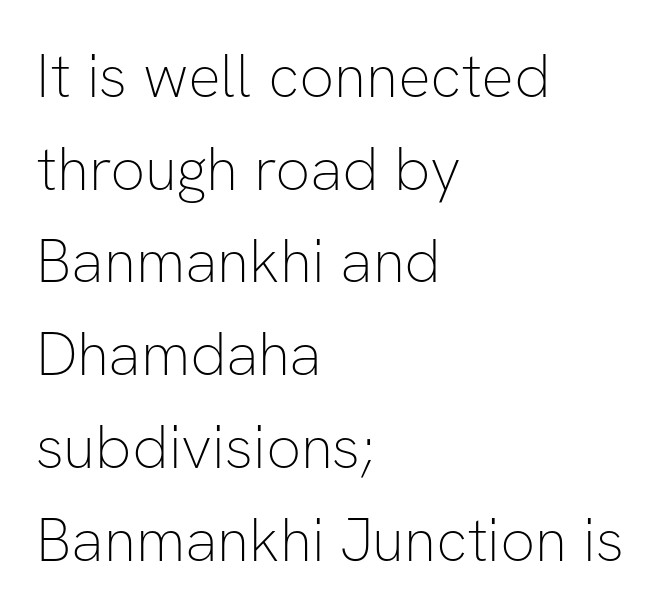
This sample keeps an unexceptional amount of space between lines. Teacher's note: observe the even left margin — that is flush-left alignment. Tall strokes in this sample are plumb rather than angled. Decoration check: the copy has no underline.
